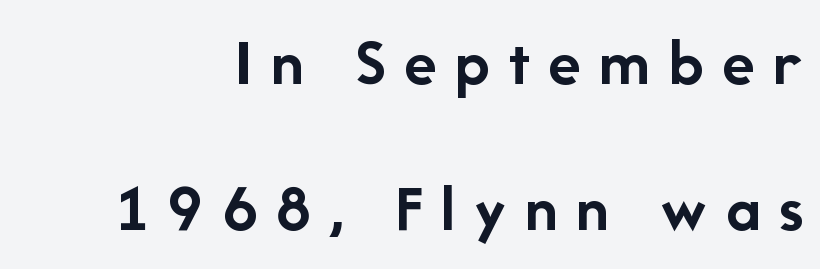
{"serif": "no", "italic": "no", "bold": "yes", "weight": "semibold", "width": "normal", "stroke_contrast": "low", "x_height": "medium", "monospaced": "no", "underline": "no", "line_spacing": "loose", "line_spacing_ratio": 2.14, "letter_spacing": "wide", "letter_spacing_em": 0.27, "glyph_px": 68}
